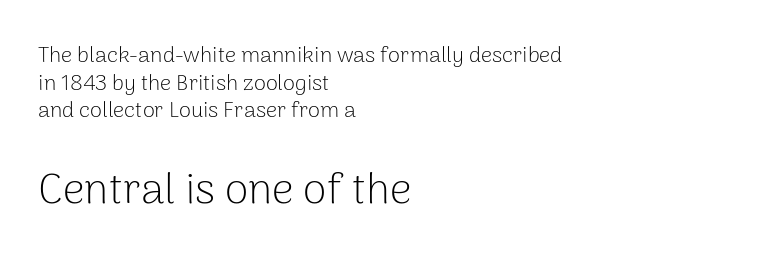
Q: Is the text bold? A: No.
Q: Is the text italic (slanted)? A: No, it is upright.
Q: Is the typeface a serif or a sans-serif typeface? A: Sans-serif.
Q: Is the text underlined? A: No.
Q: How is the paragraph aligned? A: Left-aligned.
Q: Is the spacing between letters normal or unusually wide? A: Normal.
Q: Is the spacing between lines tight, normal or loose? A: Normal.
Q: Which block of text is set in a larger size, the first (top) or the second (bottom)? A: The second (bottom) one.
Q: Width (condensed, normal, or wide)? A: Normal.
Q: Stroke contrast? A: Low.
Q: x-height? A: Medium.
Q: Monospaced? A: No.
